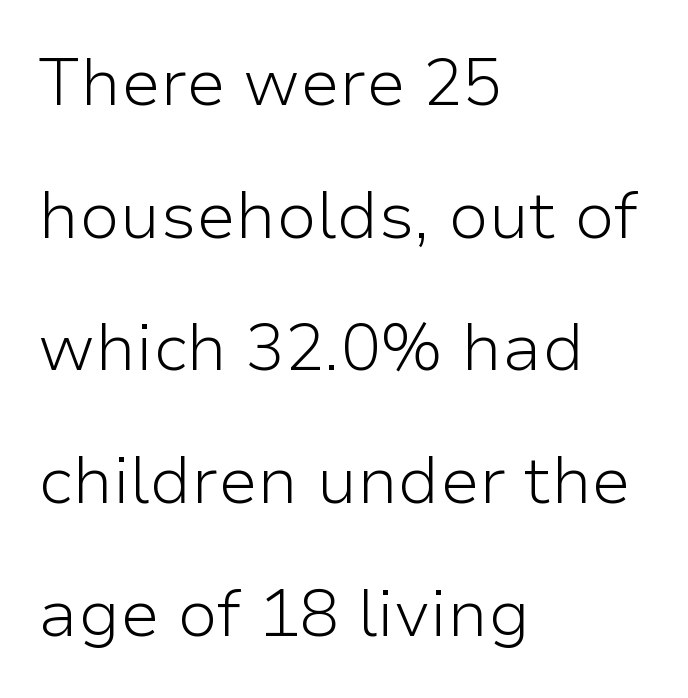
Q: Is the text bold? A: No.
Q: Is the text italic (slanted)? A: No, it is upright.
Q: Is the typeface a serif or a sans-serif typeface? A: Sans-serif.
Q: Is the text underlined? A: No.
Q: How is the paragraph aligned? A: Left-aligned.
Q: Is the spacing between letters normal or unusually wide? A: Normal.
Q: Is the spacing between lines tight, normal or loose? A: Loose.
Q: Width (condensed, normal, or wide)? A: Normal.
Q: Stroke contrast? A: Low.
Q: x-height? A: Medium.
Q: Monospaced? A: No.
